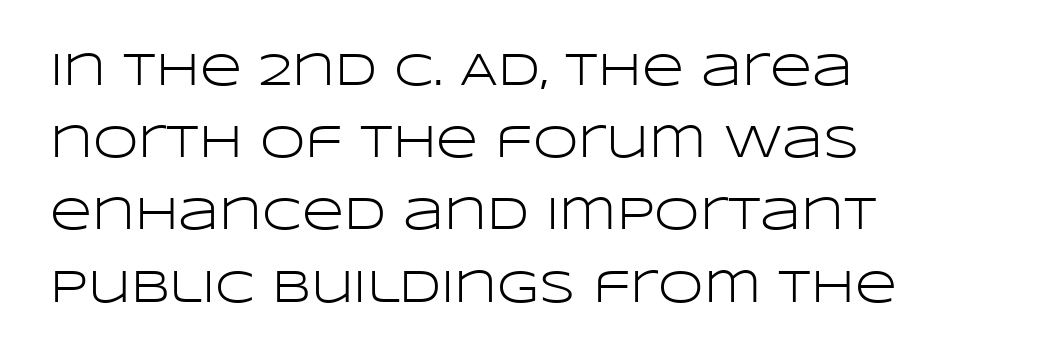
Ascenders rise straight up at ninety degrees. The letters sit at their default tracking, neither squeezed nor spread. Left-aligned paragraph, ragged on the right. A clean baseline with only descenders dipping below it.
